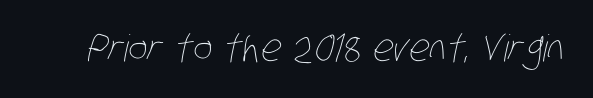
Q: Is the text bold? A: No.
Q: Is the text underlined? A: No.
Q: Is the spacing between letters normal or unusually wide? A: Normal.
Q: Width (condensed, normal, or wide)? A: Condensed.
Q: Stroke contrast? A: Low.
Q: x-height? A: Large.
Q: Monospaced? A: No.
